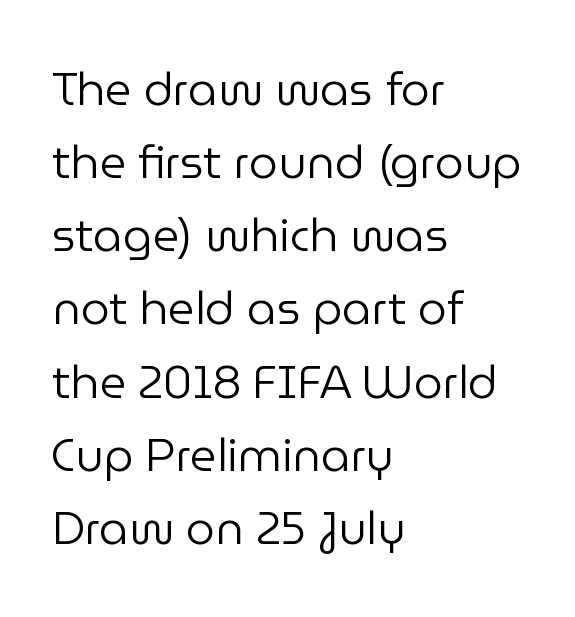
Q: Is the text bold? A: No.
Q: Is the text italic (slanted)? A: No, it is upright.
Q: Is the typeface a serif or a sans-serif typeface? A: Sans-serif.
Q: Is the text underlined? A: No.
Q: How is the paragraph aligned? A: Left-aligned.
Q: Is the spacing between letters normal or unusually wide? A: Normal.
Q: Is the spacing between lines tight, normal or loose? A: Normal.
Q: Width (condensed, normal, or wide)? A: Normal.
Q: Stroke contrast? A: Low.
Q: x-height? A: Medium.
Q: Monospaced? A: No.
